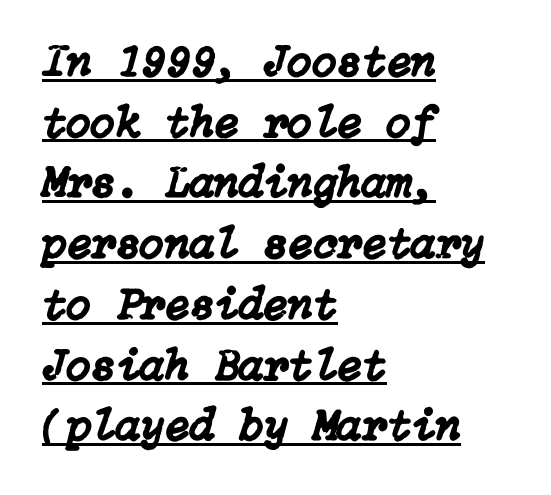
The image shows 45 px text type, italic (leaning right); set left-aligned, normal line spacing (1.35x), normal letter spacing, underlined; low stroke contrast and a medium x-height.
